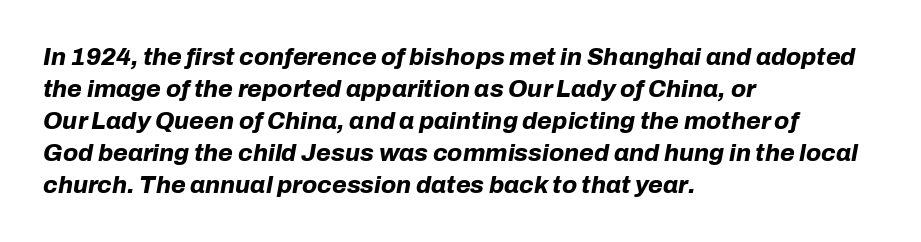
{"italic": "yes", "lean": "right", "slant_degrees": 10, "bold": "yes", "underline": "no", "align": "left", "line_spacing": "normal", "line_spacing_ratio": 1.33, "letter_spacing": "normal", "letter_spacing_em": 0.0, "glyph_px": 24}
